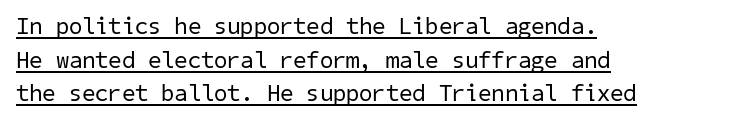
The face looks like a standard text weight, possibly lighter. Each word holds together tightly as a unit, with standard inter-letter gaps. Notice how the passage keeps a crisp vertical edge on the left only. The passage shown is underscored from start to finish.
